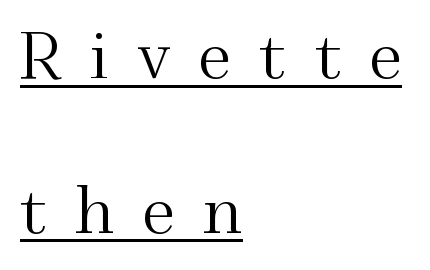
Q: Is the text italic (slanted)? A: No, it is upright.
Q: Is the typeface a serif or a sans-serif typeface? A: Serif.
Q: Is the text underlined? A: Yes.
Q: How is the paragraph aligned? A: Left-aligned.
Q: Is the spacing between letters normal or unusually wide? A: Unusually wide.
Q: Is the spacing between lines tight, normal or loose? A: Loose.
Q: Width (condensed, normal, or wide)? A: Normal.
Q: Stroke contrast? A: Medium.
Q: x-height? A: Small.
Q: Monospaced? A: No.
